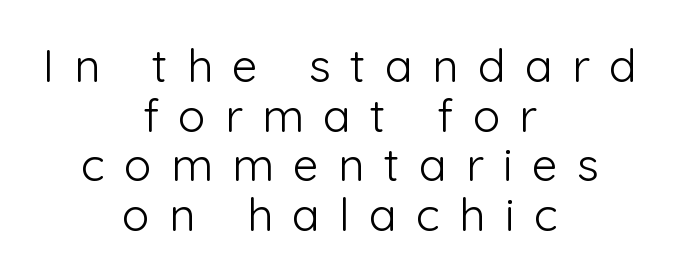
{"serif": "no", "italic": "no", "bold": "no", "weight": "light", "width": "normal", "stroke_contrast": "low", "x_height": "medium", "monospaced": "no", "underline": "no", "align": "center", "line_spacing": "tight", "line_spacing_ratio": 1.08, "letter_spacing": "wide", "letter_spacing_em": 0.42, "glyph_px": 46}
